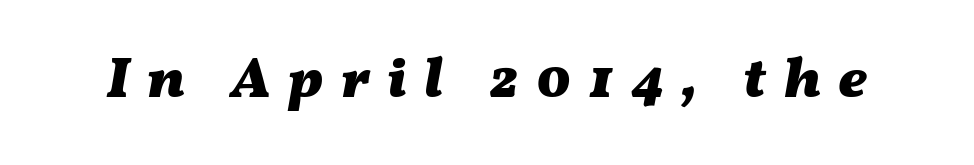
The image shows 57 px heavy, wide type, italic (leaning right); set unusually wide letter spacing (+0.3 em), not underlined; medium stroke contrast and a medium x-height.
